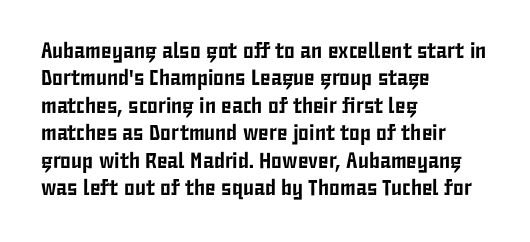
Letter spacing: default. Words float on clear page, feet unadorned. Every stem runs plumb, perpendicular to the baseline. Is there much room between lines? A standard amount, neither cramped nor airy. Reading down the block, your eye returns to a fixed left position each line.
